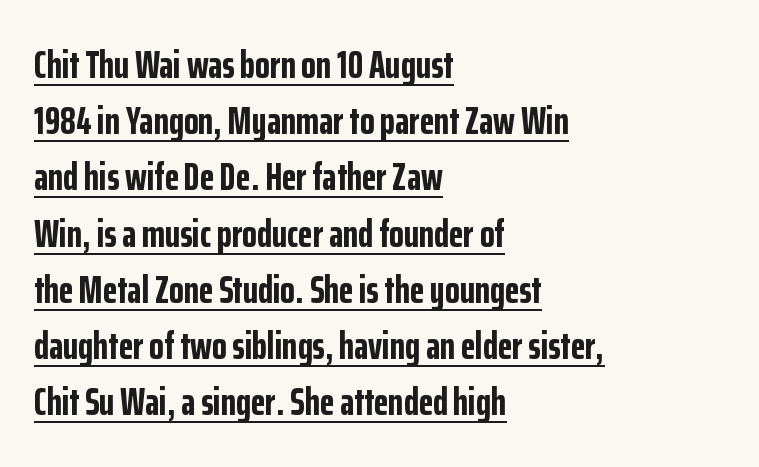
The image shows 38 px bold, condensed sans-serif type, upright; set left-aligned, normal line spacing (1.48x), normal letter spacing, underlined; low stroke contrast and a medium x-height.
